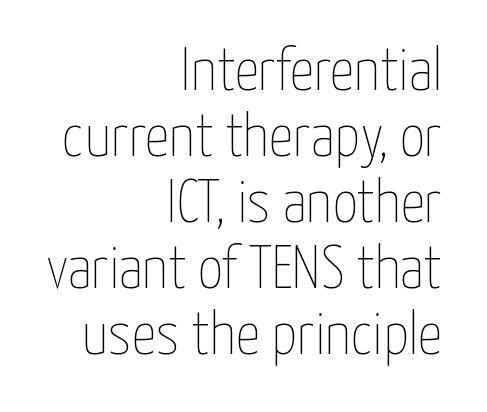
The weight would be labelled regular, book, light, or lighter still. How are the letters spaced? Ordinarily, with no added tracking. A typesetter would call this proportional, since set widths differ per character. Underline: absent.
